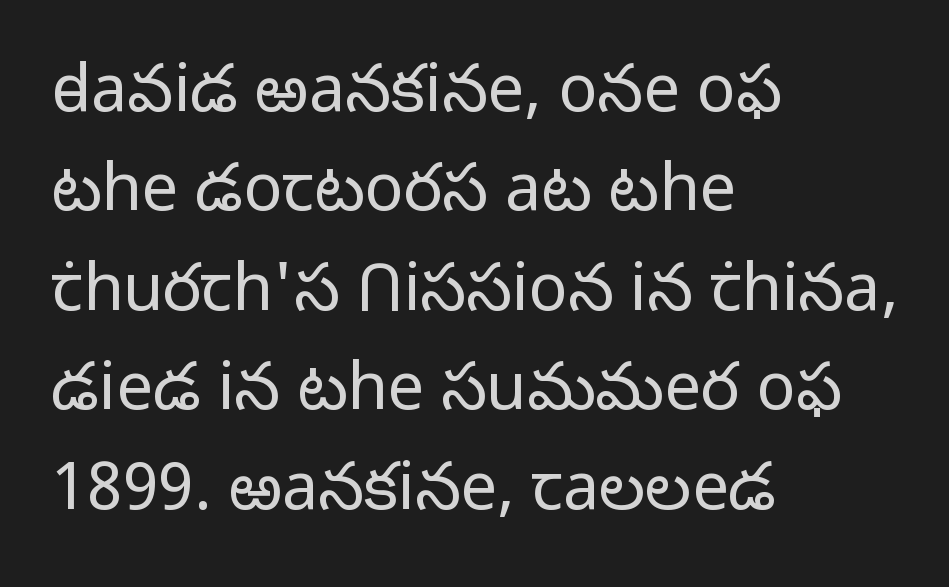
{"serif": "no", "italic": "no", "bold": "no", "weight": "light", "width": "normal", "stroke_contrast": "low", "x_height": "medium", "monospaced": "no", "underline": "no", "align": "left", "line_spacing": "normal", "line_spacing_ratio": 1.53, "letter_spacing": "normal", "letter_spacing_em": 0.0, "glyph_px": 65}
